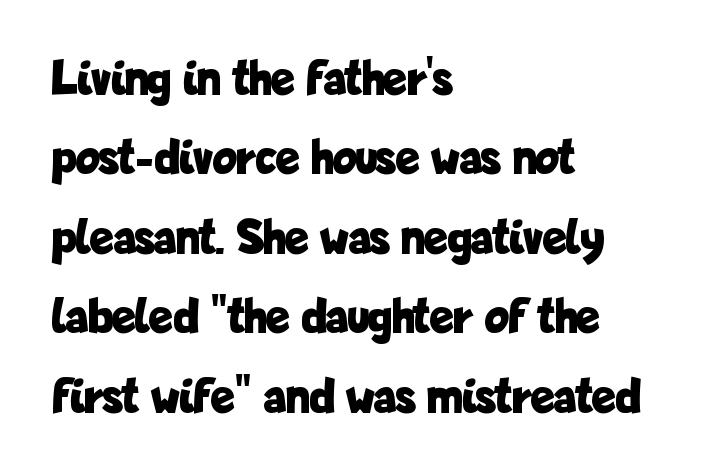
{"serif": "no", "italic": "no", "bold": "yes", "weight": "bold", "width": "condensed", "stroke_contrast": "low", "x_height": "medium", "monospaced": "no", "underline": "no", "align": "left", "line_spacing": "normal", "line_spacing_ratio": 1.59, "letter_spacing": "normal", "letter_spacing_em": 0.0, "glyph_px": 50}
